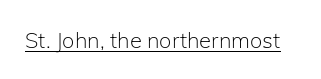
The image shows 22 px text type, upright; set normal letter spacing, underlined.
